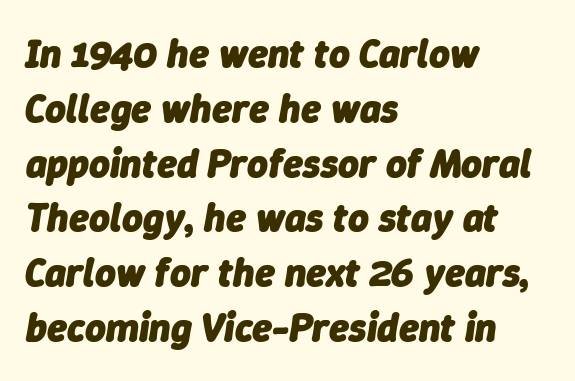
The lines are quadded left. The face used here is rendered with its standard letterfit. The gap between lines stays unmarked. Vertical spacing — default.
